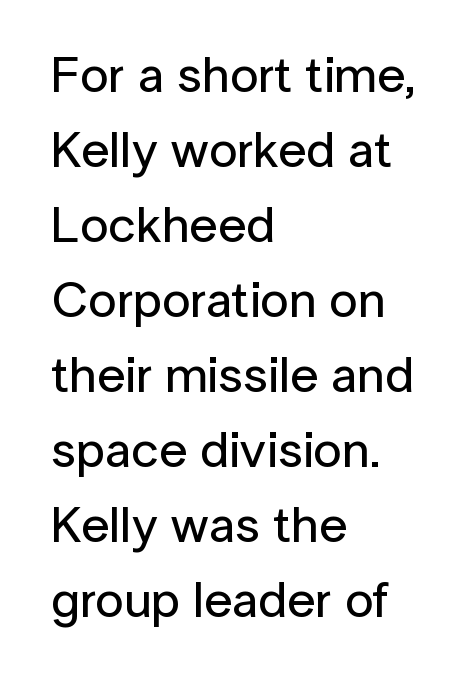
{"serif": "no", "italic": "no", "width": "normal", "stroke_contrast": "low", "x_height": "medium", "monospaced": "no", "underline": "no", "align": "left", "line_spacing": "normal", "line_spacing_ratio": 1.47, "letter_spacing": "normal", "letter_spacing_em": 0.0, "glyph_px": 51}
